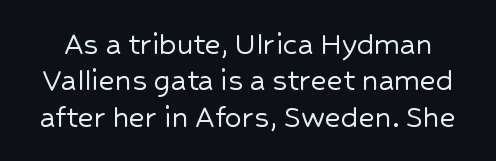
Descenders hang freely into open space. The face used here is proportionally spaced, like ordinary book or web type. The letters carry no serifs — their stems end cleanly without finishing strokes. How are the letters spaced? Ordinarily, with no added tracking. The rendering uses a small line-height, squeezing the rows. Every character sits straight up, as roman type does.
